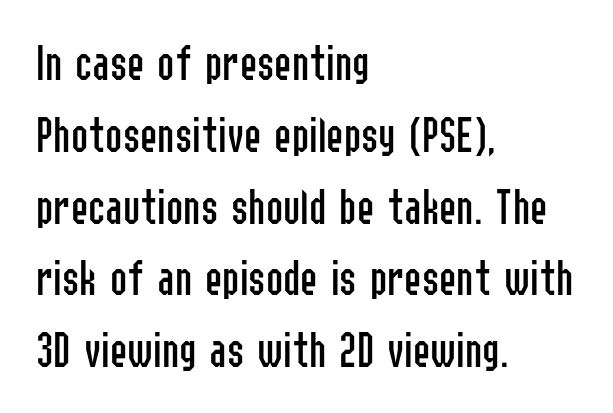
{"serif": "no", "italic": "no", "bold": "no", "weight": "regular", "width": "condensed", "stroke_contrast": "low", "x_height": "medium", "monospaced": "no", "underline": "no", "align": "left", "line_spacing": "normal", "line_spacing_ratio": 1.38, "letter_spacing": "normal", "letter_spacing_em": 0.0, "glyph_px": 52}
